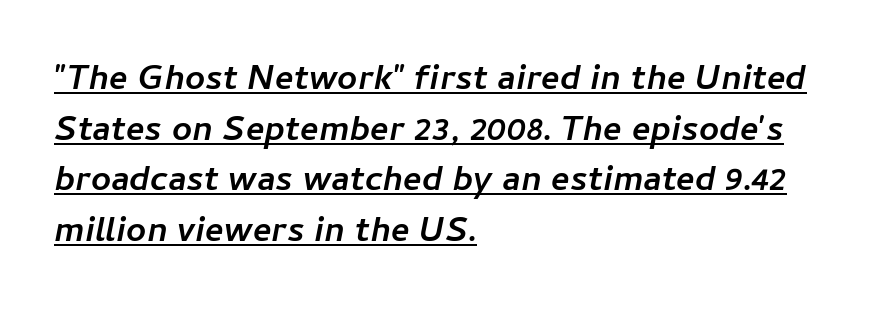
Q: Is the text bold? A: Yes.
Q: Is the text italic (slanted)? A: Yes, it leans right by about 11 degrees.
Q: Is the text underlined? A: Yes.
Q: How is the paragraph aligned? A: Left-aligned.
Q: Is the spacing between letters normal or unusually wide? A: Normal.
Q: Is the spacing between lines tight, normal or loose? A: Normal.
Q: Width (condensed, normal, or wide)? A: Normal.
Q: Stroke contrast? A: Low.
Q: x-height? A: Medium.
Q: Monospaced? A: No.
